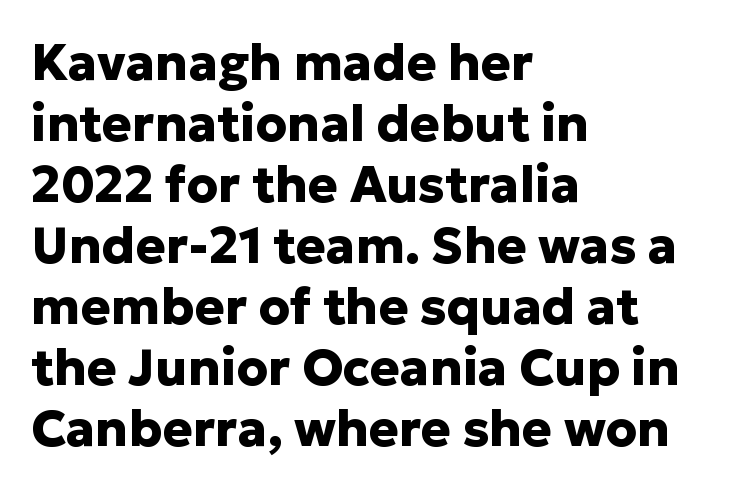
{"serif": "no", "italic": "no", "bold": "yes", "weight": "heavy", "width": "normal", "stroke_contrast": "low", "x_height": "medium", "monospaced": "no", "underline": "no", "align": "left", "line_spacing_ratio": 1.22, "letter_spacing": "normal", "letter_spacing_em": 0.0, "glyph_px": 50}
